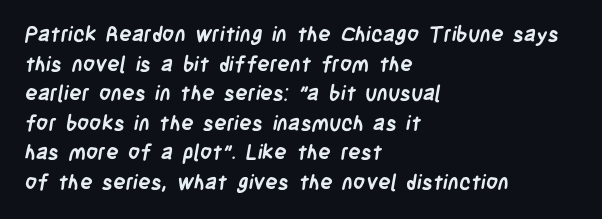
The image shows 21 px bold type; set left-aligned, normal line spacing (1.41x), normal letter spacing, not underlined.
